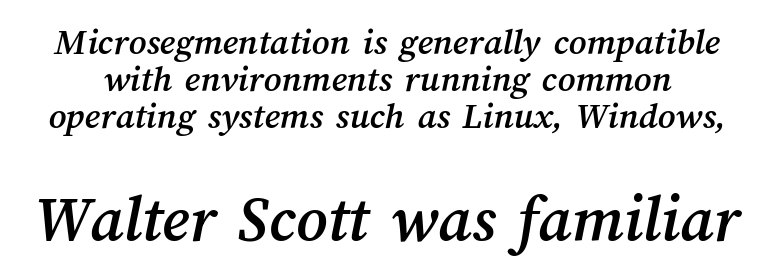
{"width": "normal", "stroke_contrast": "medium", "x_height": "medium", "monospaced": "no", "underline": "no", "line_spacing": "tight", "line_spacing_ratio": 0.97, "letter_spacing": "normal", "letter_spacing_em": 0.0, "larger_block": "second", "size_ratio": 1.76, "glyph_px": 67}
